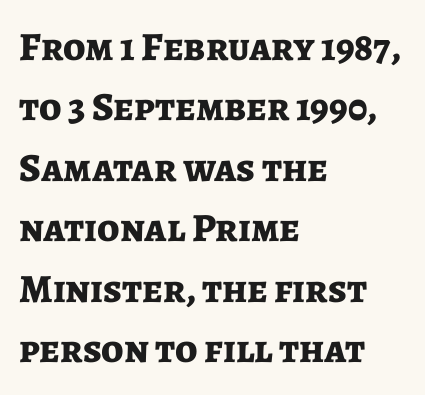
Q: Is the text bold? A: Yes.
Q: Is the text italic (slanted)? A: No, it is upright.
Q: Is the typeface a serif or a sans-serif typeface? A: Sans-serif.
Q: Is the text underlined? A: No.
Q: How is the paragraph aligned? A: Left-aligned.
Q: Is the spacing between letters normal or unusually wide? A: Normal.
Q: Is the spacing between lines tight, normal or loose? A: Normal.
Q: Width (condensed, normal, or wide)? A: Normal.
Q: Stroke contrast? A: Low.
Q: x-height? A: Medium.
Q: Monospaced? A: No.
